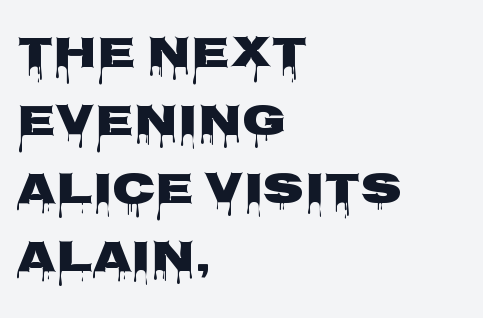
{"serif": "no", "italic": "no", "width": "wide", "stroke_contrast": "low", "x_height": "large", "monospaced": "no", "underline": "no", "align": "left", "line_spacing": "normal", "line_spacing_ratio": 1.51, "letter_spacing": "normal", "letter_spacing_em": 0.0, "glyph_px": 45}
